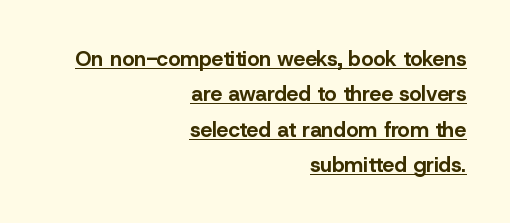
Alignment: flush right. Descenders here cross a horizontal rule under the line. The face used here is rendered with its standard letterfit. Students, this is bold: see how much ink each stroke carries. A typesetter would mark this as roman, not italic.
